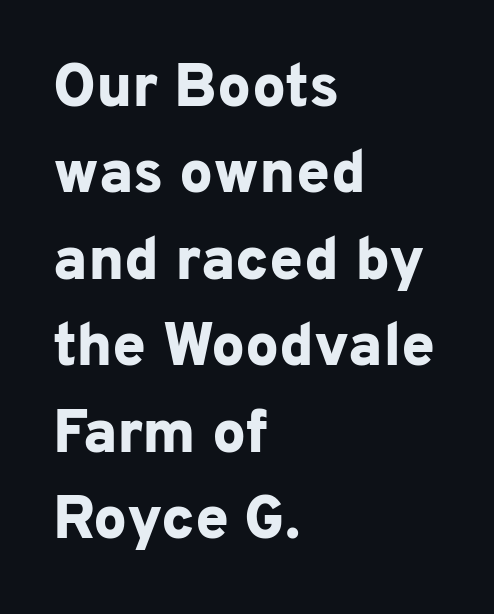
Q: Is the text bold? A: Yes.
Q: Is the text italic (slanted)? A: No, it is upright.
Q: Is the typeface a serif or a sans-serif typeface? A: Sans-serif.
Q: Is the text underlined? A: No.
Q: How is the paragraph aligned? A: Left-aligned.
Q: Is the spacing between letters normal or unusually wide? A: Normal.
Q: Is the spacing between lines tight, normal or loose? A: Normal.
Q: Width (condensed, normal, or wide)? A: Normal.
Q: Stroke contrast? A: Low.
Q: x-height? A: Medium.
Q: Monospaced? A: No.
